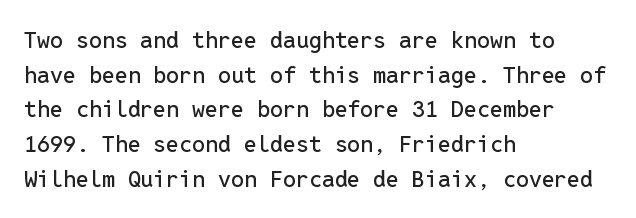
Q: Is the text italic (slanted)? A: No, it is upright.
Q: Is the text underlined? A: No.
Q: How is the paragraph aligned? A: Left-aligned.
Q: Is the spacing between letters normal or unusually wide? A: Normal.
Q: Is the spacing between lines tight, normal or loose? A: Normal.
